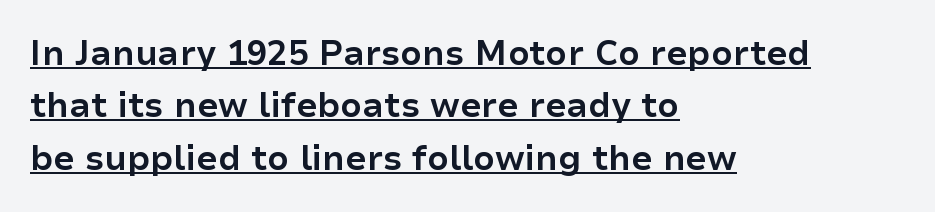
The image shows 34 px bold sans-serif type, upright; set left-aligned, normal line spacing (1.54x), normal letter spacing, underlined; low stroke contrast and a medium x-height.
